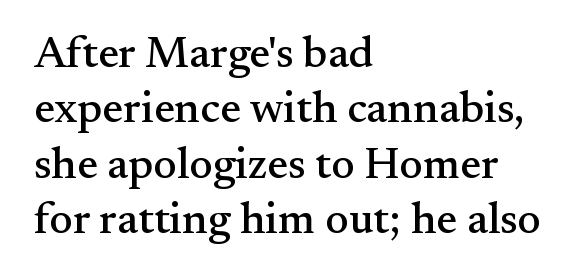
{"serif": "yes", "italic": "no", "width": "normal", "stroke_contrast": "medium", "x_height": "small", "monospaced": "no", "underline": "no", "align": "left", "line_spacing": "normal", "line_spacing_ratio": 1.26, "letter_spacing": "normal", "letter_spacing_em": 0.0, "glyph_px": 44}
